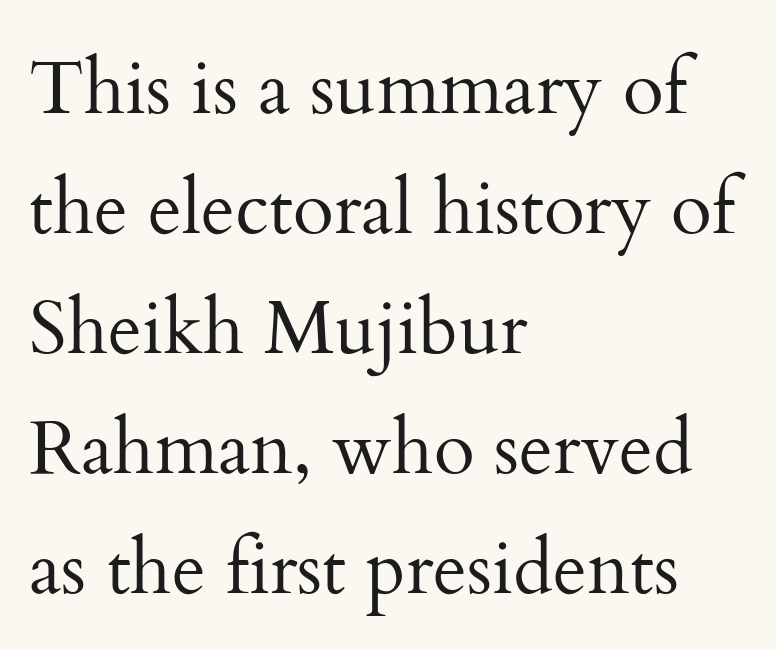
{"serif": "yes", "italic": "no", "bold": "no", "weight": "regular", "width": "normal", "stroke_contrast": "medium", "x_height": "small", "monospaced": "no", "underline": "no", "align": "left", "line_spacing": "normal", "line_spacing_ratio": 1.6, "letter_spacing": "normal", "letter_spacing_em": 0.0, "glyph_px": 75}
